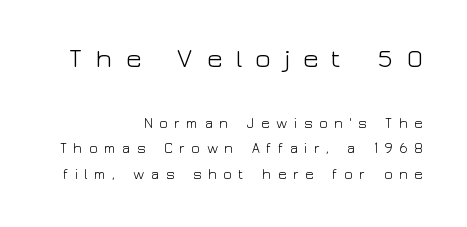
Q: Is the text bold? A: No.
Q: Is the text italic (slanted)? A: No, it is upright.
Q: Is the text underlined? A: No.
Q: How is the paragraph aligned? A: Right-aligned.
Q: Is the spacing between letters normal or unusually wide? A: Unusually wide.
Q: Which block of text is set in a larger size, the first (top) or the second (bottom)? A: The first (top) one.
